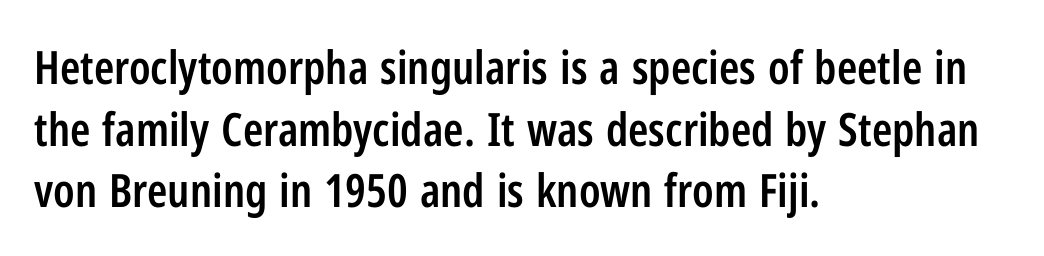
Line spacing here is normal. Horizontal alignment here is leftward, the default for most running prose. This is moderately heavy type, rendered in semibold. Just letters on the line, the space beneath them empty. The tracking reads as untouched default to a designer's eye. I'd call this a sans setting — the letters go barefoot.
